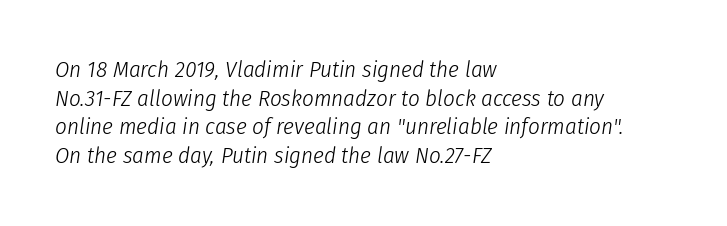
A quiet, ordinary-to-light weight characterises the typeface. Vertical spacing — default. The string is rendered with underlining switched off. The horizontal fit of the characters is conventional and even. Visually the block forms a straight wall on the left and a jagged coastline on the right. The rendering applies a slant to the glyphs.
